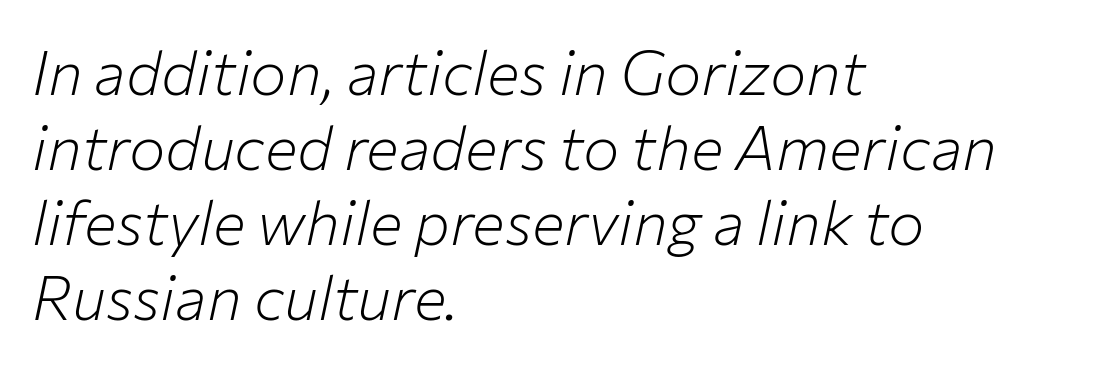
{"italic": "yes", "lean": "right", "slant_degrees": 12, "bold": "no", "weight": "light", "width": "normal", "stroke_contrast": "low", "x_height": "medium", "monospaced": "no", "underline": "no", "align": "left", "line_spacing_ratio": 1.23, "letter_spacing": "normal", "letter_spacing_em": 0.0, "glyph_px": 61}
